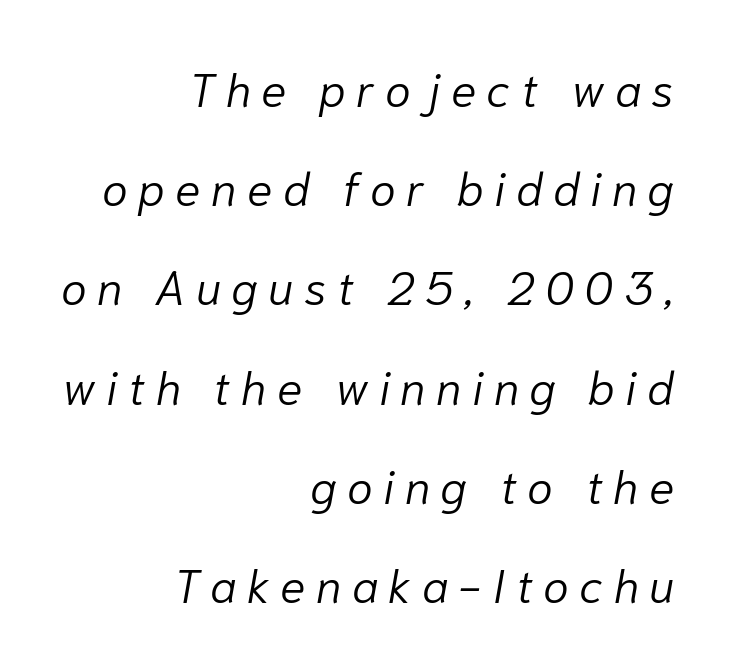
Q: Is the text bold? A: No.
Q: Is the text italic (slanted)? A: Yes, it leans right by about 10 degrees.
Q: Is the text underlined? A: No.
Q: How is the paragraph aligned? A: Right-aligned.
Q: Is the spacing between letters normal or unusually wide? A: Unusually wide.
Q: Is the spacing between lines tight, normal or loose? A: Loose.
Q: Width (condensed, normal, or wide)? A: Normal.
Q: Stroke contrast? A: Low.
Q: x-height? A: Medium.
Q: Monospaced? A: No.
